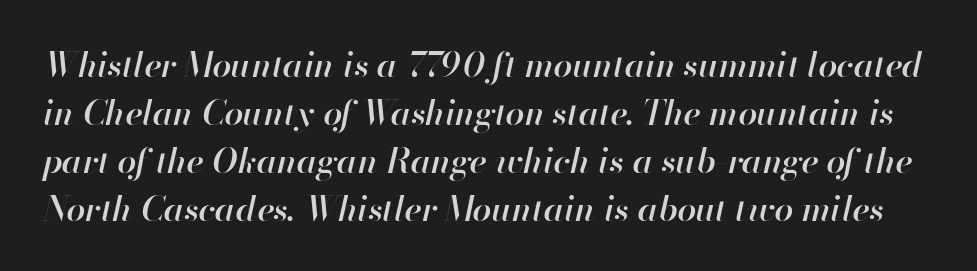
Q: Is the text bold? A: Semi-bold.
Q: Is the text italic (slanted)? A: Yes, it leans right by about 13 degrees.
Q: Is the text underlined? A: No.
Q: Is the spacing between letters normal or unusually wide? A: Normal.
Q: Is the spacing between lines tight, normal or loose? A: Normal.
Q: Width (condensed, normal, or wide)? A: Normal.
Q: Stroke contrast? A: High.
Q: x-height? A: Small.
Q: Monospaced? A: No.
